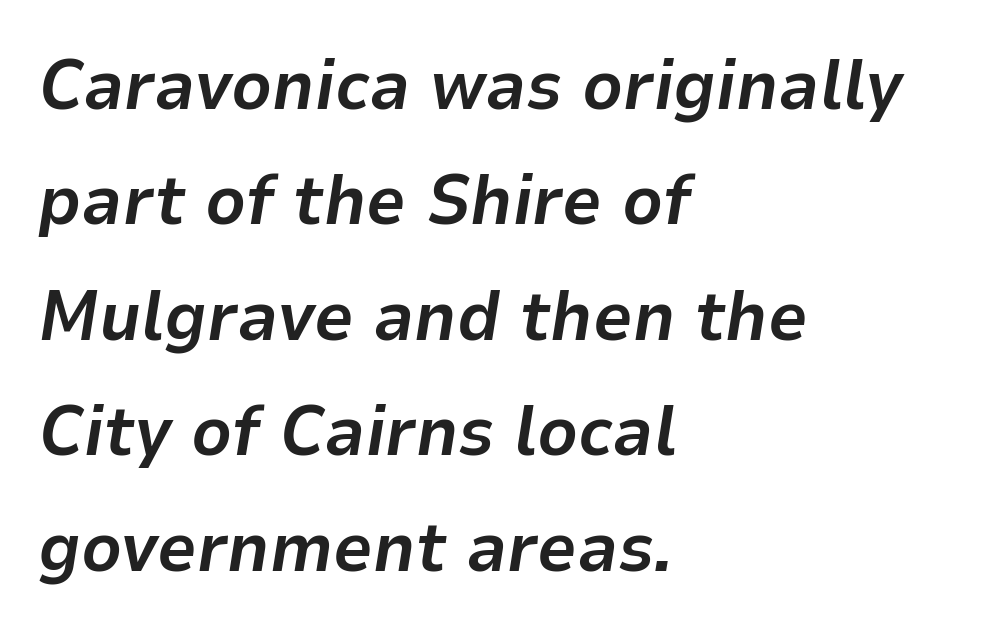
{"italic": "yes", "lean": "right", "slant_degrees": 9, "bold": "yes", "weight": "bold", "width": "normal", "stroke_contrast": "low", "x_height": "medium", "monospaced": "no", "underline": "no", "align": "left", "line_spacing": "normal", "line_spacing_ratio": 1.65, "letter_spacing": "normal", "letter_spacing_em": 0.0, "glyph_px": 70}
